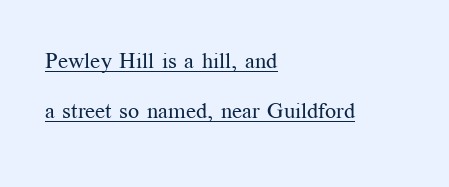
The type sits square on the baseline with zero lean. Short and long lines alike share a common starting point at left. Interline gaps are noticeably wide in this sample. Default kerning and tracking; the words read as compact shapes. Every word sits above its own underline.
